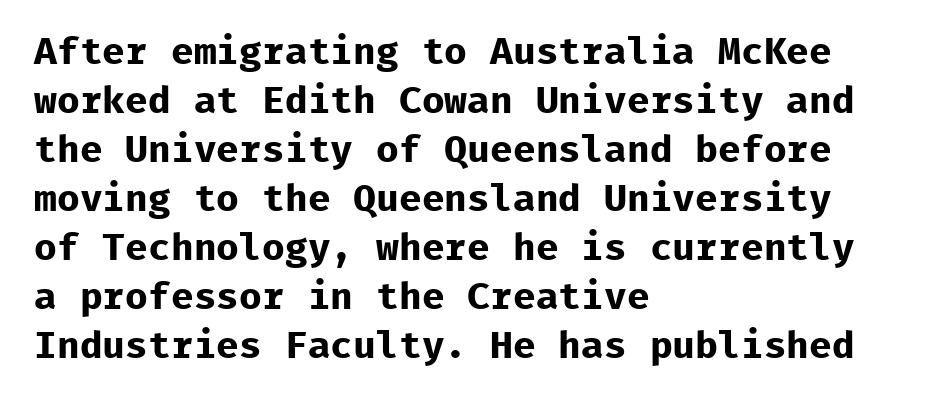
The image shows 38 px bold sans-serif type, upright, monospaced; set left-aligned, normal line spacing (1.29x), normal letter spacing, not underlined; low stroke contrast and a medium x-height.
